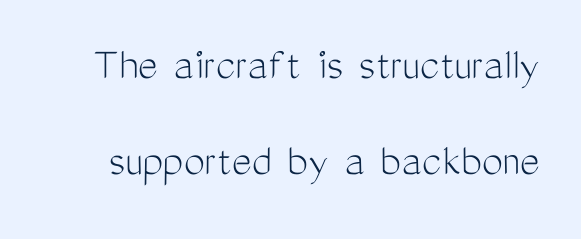
{"serif": "no", "italic": "no", "bold": "no", "weight": "light", "width": "condensed", "stroke_contrast": "medium", "x_height": "medium", "monospaced": "no", "underline": "no", "line_spacing": "loose", "line_spacing_ratio": 2.04, "letter_spacing": "normal", "letter_spacing_em": 0.0, "glyph_px": 47}
